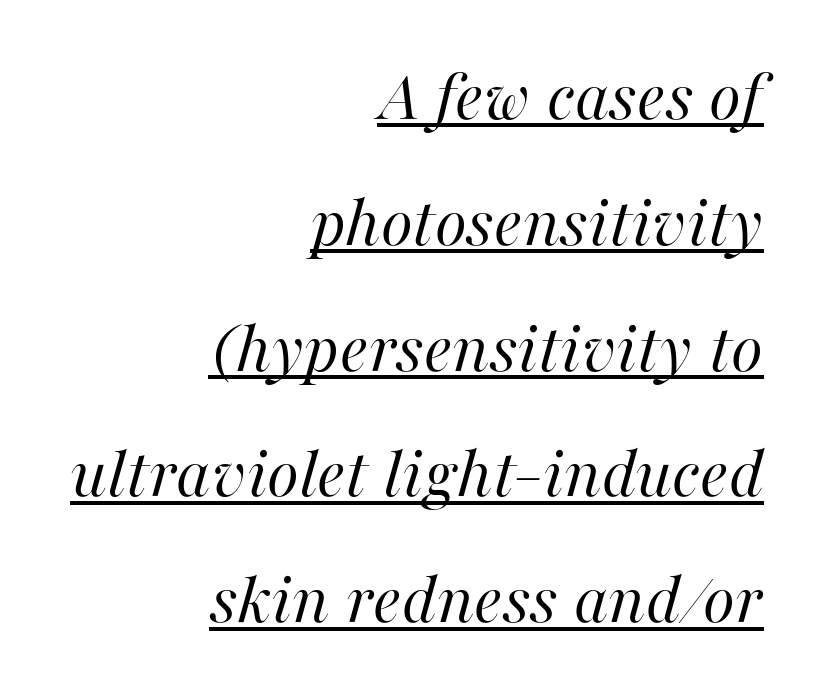
Looks like someone drew a line under every word here. Reading down the block, your eye finds every line finishing at a fixed right position. The face used here is proportionally spaced, like ordinary book or web type. Would a proofreader flag this as italicized? Yes. Compared with typical paragraphs, the rows here are spaced about the same. Tracking value appears to be zero — textbook default spacing.
